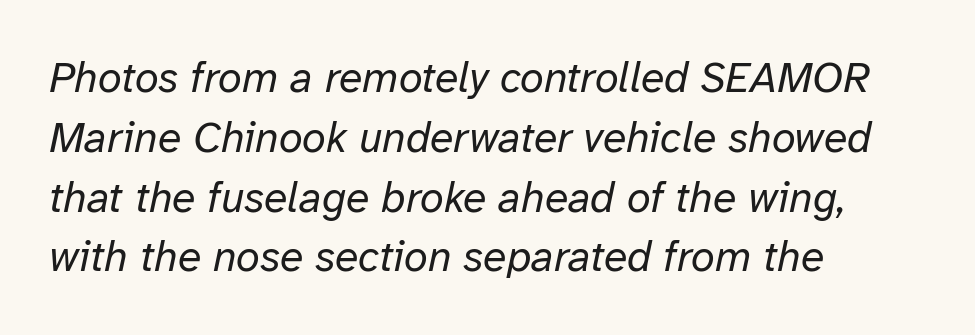
The face used here is rendered with its standard letterfit. Heft: none added — not bold. The rendering applies a slant to the glyphs. All the whitespace from short lines collects on the right. These lines are rendered in a variable-pitch font.
